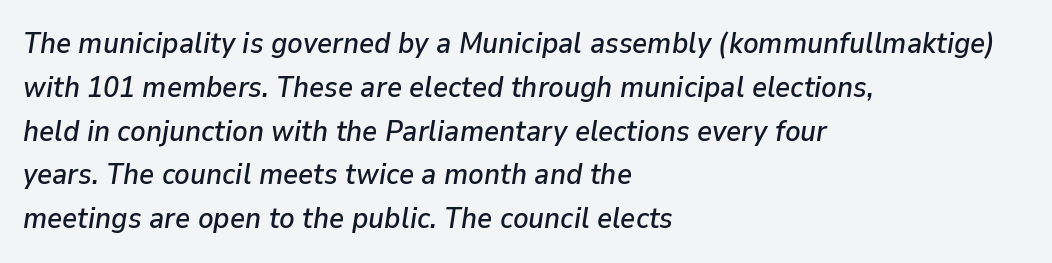
Anything drawn beneath the words? Only blank space. If you drew a line through each stem, it would be angled. The horizontal fit of the characters is conventional and even. Which margin do the lines hug? The left one — the right edge is uneven. Varying glyph widths throughout — classic text-font behaviour.
